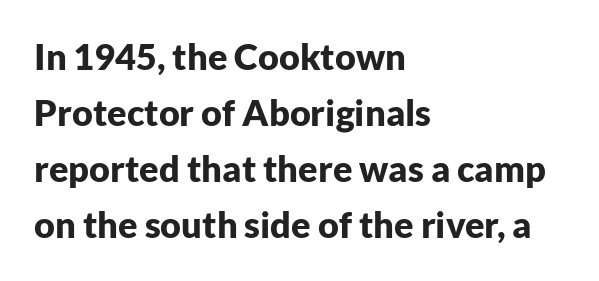
{"serif": "no", "italic": "no", "bold": "yes", "weight": "bold", "width": "normal", "stroke_contrast": "low", "x_height": "medium", "monospaced": "no", "underline": "no", "align": "left", "line_spacing": "normal", "line_spacing_ratio": 1.56, "letter_spacing": "normal", "letter_spacing_em": 0.0, "glyph_px": 36}
